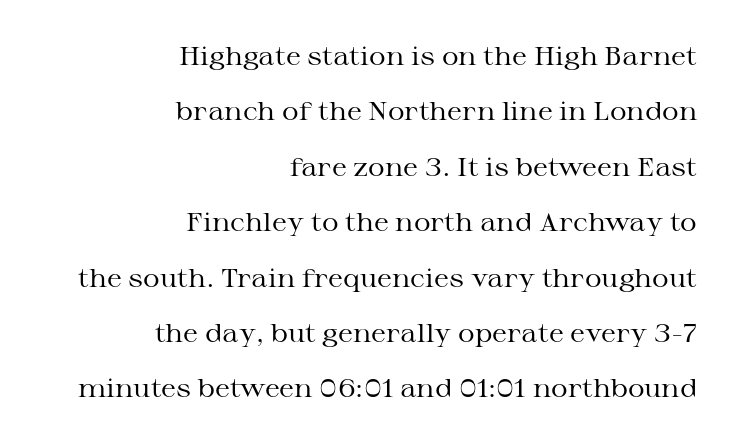
Does extra space separate the letters? No, they use regular spacing. A typesetter would call this leading open, well beyond the default. Unlike italic type, these characters show no tilt at all. The foot of each line stays bare and open. Counters stay open thanks to moderate or lighter strokes.
